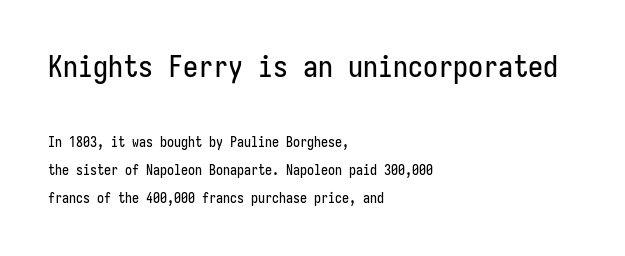
Q: Is the text italic (slanted)? A: No, it is upright.
Q: Is the typeface a serif or a sans-serif typeface? A: Sans-serif.
Q: Is the text underlined? A: No.
Q: How is the paragraph aligned? A: Left-aligned.
Q: Is the spacing between letters normal or unusually wide? A: Normal.
Q: Is the spacing between lines tight, normal or loose? A: Loose.
Q: Which block of text is set in a larger size, the first (top) or the second (bottom)? A: The first (top) one.
Q: Width (condensed, normal, or wide)? A: Condensed.
Q: Stroke contrast? A: Low.
Q: x-height? A: Medium.
